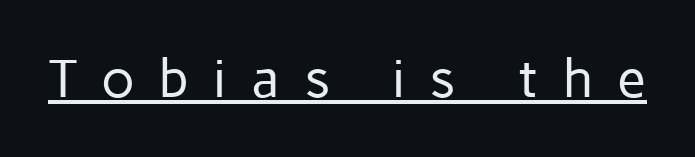
The horizontal fit of the characters is loose and conspicuously gappy. Look at the bottom of the vertical strokes: they stop flat, with no serifs. The weight tops out at a normal text grade. Emphasis is given by a line drawn under the lettering. Characters remain perfectly vertical along every line. Do the characters align in a grid? No, the font is proportional.
